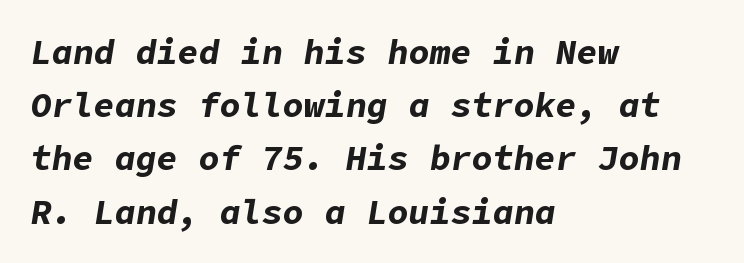
Q: Is the text bold? A: Yes.
Q: Is the text italic (slanted)? A: Yes, it leans right by about 9 degrees.
Q: Is the text underlined? A: No.
Q: How is the paragraph aligned? A: Left-aligned.
Q: Is the spacing between letters normal or unusually wide? A: Normal.
Q: Is the spacing between lines tight, normal or loose? A: Normal.
Q: Width (condensed, normal, or wide)? A: Normal.
Q: Stroke contrast? A: Low.
Q: x-height? A: Medium.
